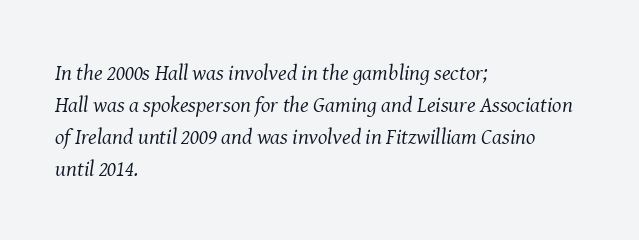
The strip under each line holds only bare page. Each stroke keeps to a modest, everyday thickness or less. The leading is moderate, giving the passage an even texture. Typeset ragged right — the left edge is the straight one. The passage shown has conventional tracking throughout. The specimen reads as italic at a glance.
